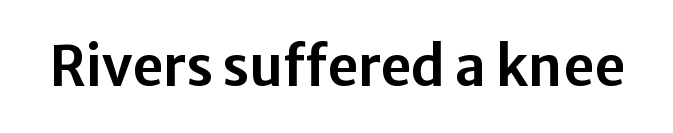
The image shows 54 px sans-serif type, upright; set normal letter spacing, not underlined; low stroke contrast and a medium x-height.
